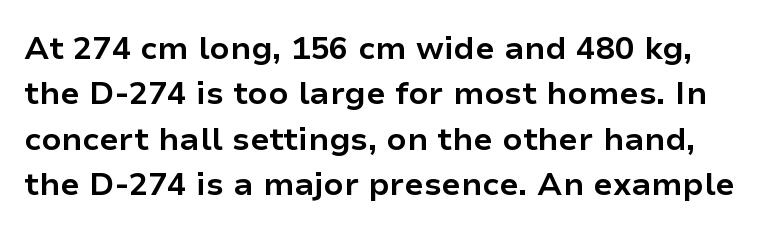
{"serif": "no", "italic": "no", "bold": "yes", "weight": "bold", "width": "normal", "stroke_contrast": "low", "x_height": "medium", "monospaced": "no", "underline": "no", "line_spacing": "normal", "line_spacing_ratio": 1.42, "letter_spacing": "normal", "letter_spacing_em": 0.0, "glyph_px": 32}
